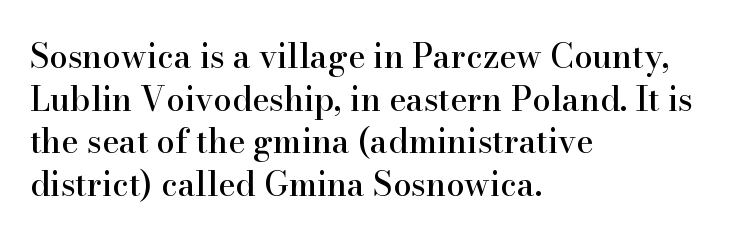
Compared with typical paragraphs, the rows here are spaced about the same. You could call the tracking neutral — neither tight nor loose. The space beneath each line is pristine and unruled. Character widths vary here, with narrow letters taking less room than wide ones. These lines are set flush left with a ragged right edge.
